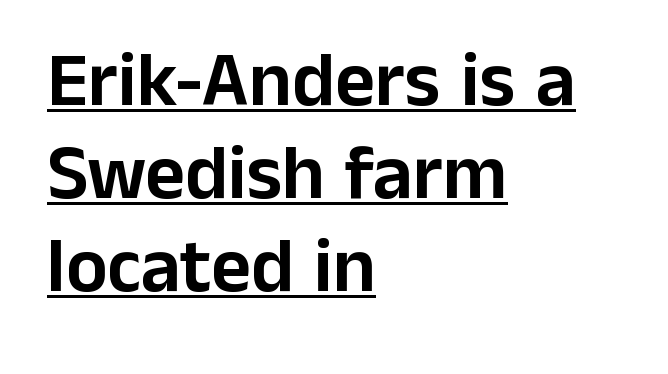
Q: Is the text italic (slanted)? A: No, it is upright.
Q: Is the typeface a serif or a sans-serif typeface? A: Sans-serif.
Q: Is the text underlined? A: Yes.
Q: How is the paragraph aligned? A: Left-aligned.
Q: Is the spacing between letters normal or unusually wide? A: Normal.
Q: Width (condensed, normal, or wide)? A: Normal.
Q: Stroke contrast? A: Low.
Q: x-height? A: Medium.
Q: Monospaced? A: No.
